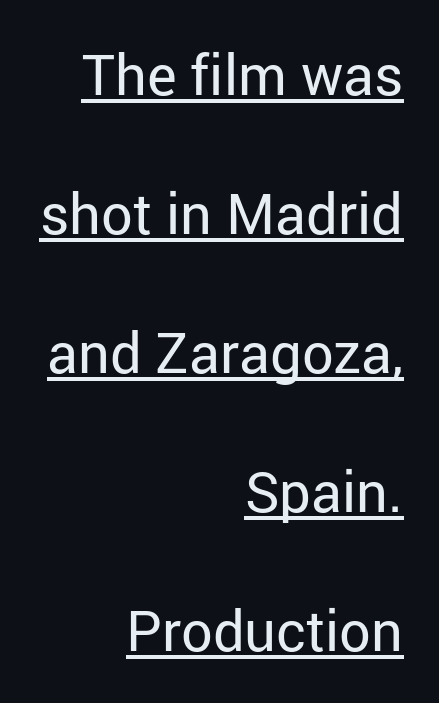
{"serif": "no", "italic": "no", "bold": "no", "weight": "regular", "width": "normal", "stroke_contrast": "low", "x_height": "medium", "monospaced": "no", "underline": "yes", "align": "right", "line_spacing": "loose", "line_spacing_ratio": 2.48, "letter_spacing": "normal", "letter_spacing_em": 0.0, "glyph_px": 56}
